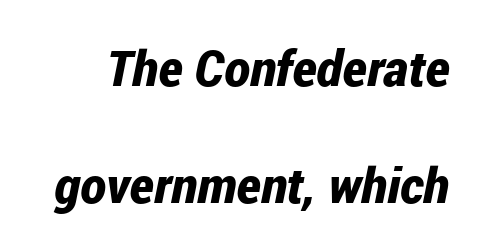
{"italic": "yes", "lean": "right", "slant_degrees": 12, "bold": "yes", "weight": "bold", "width": "condensed", "stroke_contrast": "low", "x_height": "medium", "monospaced": "no", "underline": "no", "line_spacing": "loose", "line_spacing_ratio": 2.38, "letter_spacing": "normal", "letter_spacing_em": 0.0, "glyph_px": 49}
